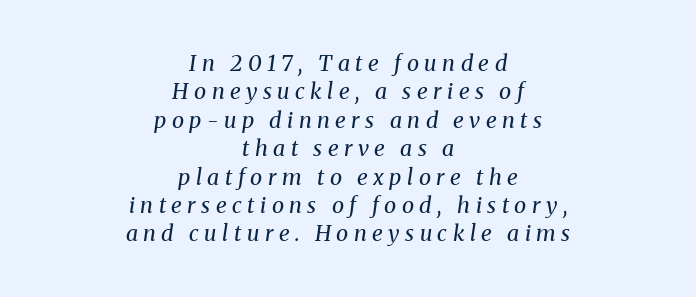
The image shows 22 px text type, italic (leaning right); set centered, normal line spacing (1.29x), unusually wide letter spacing (+0.25 em), not underlined.
